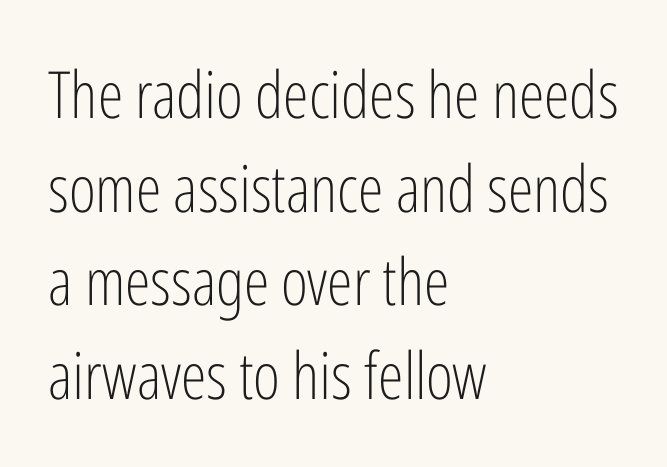
The image shows 65 px light, condensed sans-serif type, upright; set left-aligned, normal line spacing (1.44x), normal letter spacing, not underlined; low stroke contrast and a medium x-height.
